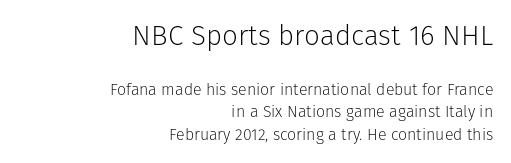
{"serif": "no", "italic": "no", "bold": "no", "weight": "light", "width": "normal", "stroke_contrast": "low", "x_height": "medium", "monospaced": "no", "underline": "no", "align": "right", "line_spacing": "normal", "line_spacing_ratio": 1.41, "letter_spacing": "normal", "letter_spacing_em": 0.0, "larger_block": "first", "size_ratio": 1.75, "glyph_px": 28}
